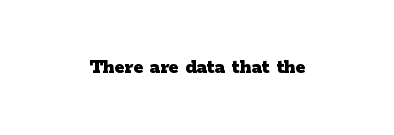
The image shows 21 px bold type, upright; set normal letter spacing, not underlined.
